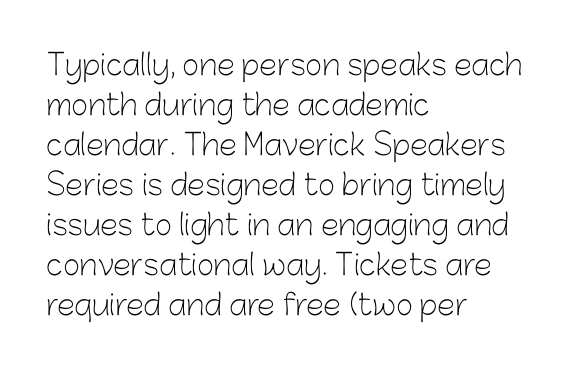
Q: Is the text bold? A: No.
Q: Is the text italic (slanted)? A: No, it is upright.
Q: Is the typeface a serif or a sans-serif typeface? A: Sans-serif.
Q: Is the text underlined? A: No.
Q: How is the paragraph aligned? A: Left-aligned.
Q: Is the spacing between letters normal or unusually wide? A: Normal.
Q: Is the spacing between lines tight, normal or loose? A: Normal.
Q: Width (condensed, normal, or wide)? A: Normal.
Q: Stroke contrast? A: Low.
Q: x-height? A: Medium.
Q: Monospaced? A: No.
